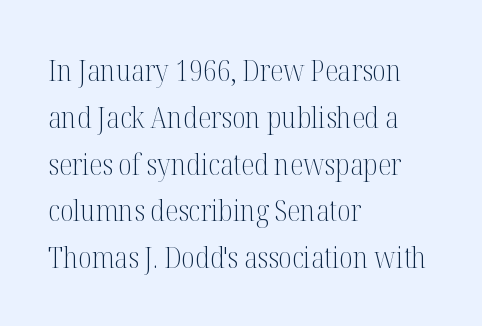
Q: Is the text bold? A: No.
Q: Is the text italic (slanted)? A: No, it is upright.
Q: Is the typeface a serif or a sans-serif typeface? A: Serif.
Q: Is the text underlined? A: No.
Q: How is the paragraph aligned? A: Left-aligned.
Q: Is the spacing between letters normal or unusually wide? A: Normal.
Q: Is the spacing between lines tight, normal or loose? A: Normal.
Q: Width (condensed, normal, or wide)? A: Condensed.
Q: Stroke contrast? A: Medium.
Q: x-height? A: Medium.
Q: Monospaced? A: No.
